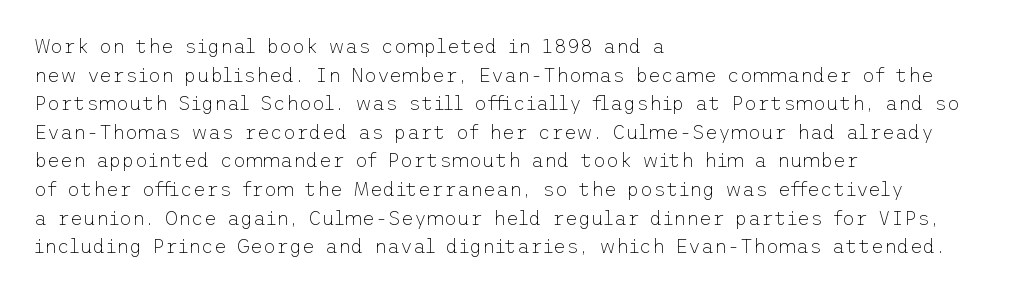
Honestly, the letter spacing is just normal — you wouldn't notice it. Every row of glyphs begins at an identical x-position on the left. The lettering holds an erect, upright posture throughout. A typesetter would call this leading conventional body-copy spacing.
